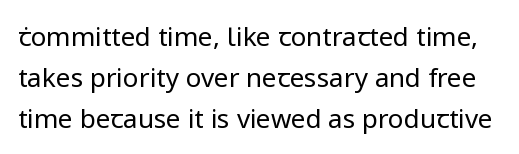
Q: Is the text bold? A: No.
Q: Is the text italic (slanted)? A: No, it is upright.
Q: Is the text underlined? A: No.
Q: Is the spacing between letters normal or unusually wide? A: Normal.
Q: Is the spacing between lines tight, normal or loose? A: Normal.
